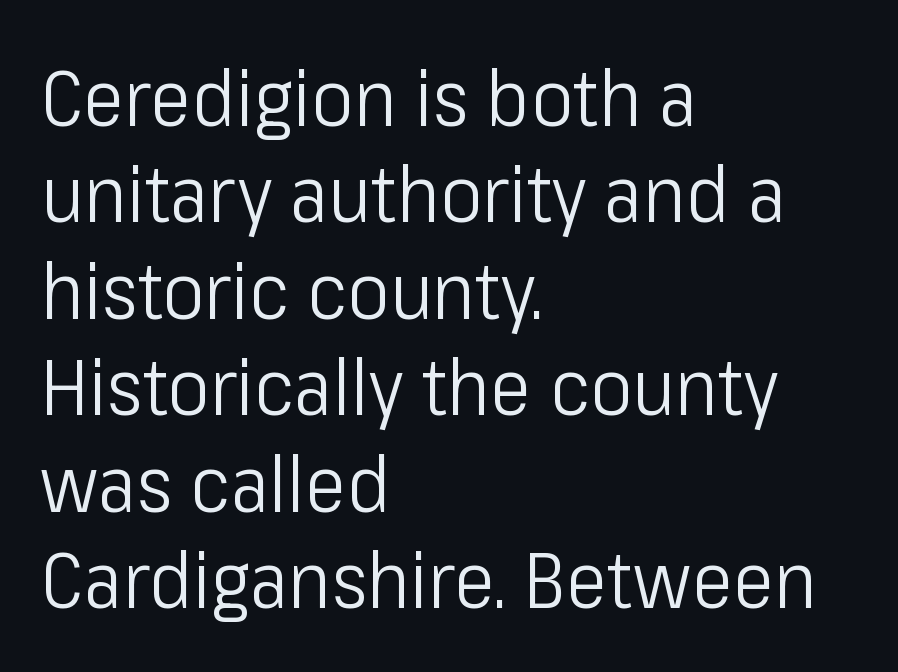
The image shows 79 px light, condensed sans-serif type, upright; set left-aligned, line spacing 1.22x, normal letter spacing, not underlined; low stroke contrast and a medium x-height.
